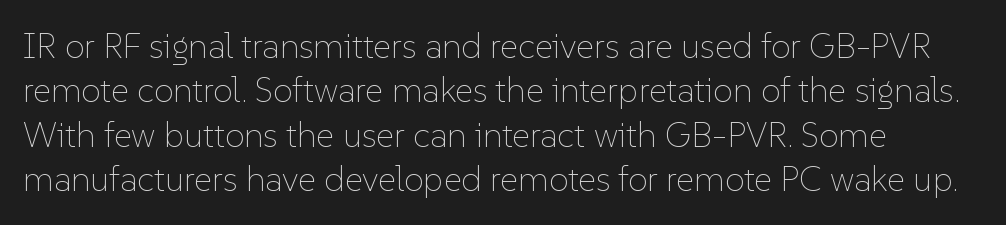
The designer left line spacing at the default. Does the lettering tilt? It doesn't — this is upright. The strokes carry an ordinary text weight at most. These lines are rendered in a variable-pitch font. Alignment: flush left.
